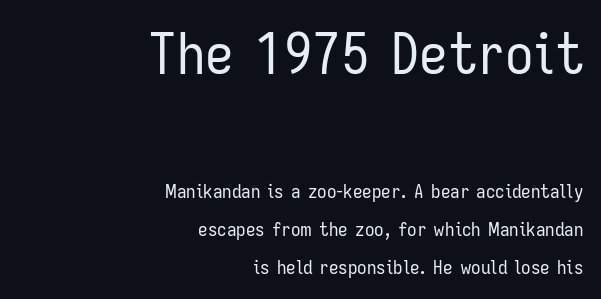
Stems here are at most as thick as an everyday book face. Does the bottom block carry the larger type? No, the top block does. A typesetter would call this leading open, well beyond the default. One-word summary of the alignment: right. Is there any slant? The stems are plumb. What stands out about the letter spacing? Nothing — it is the standard amount.
